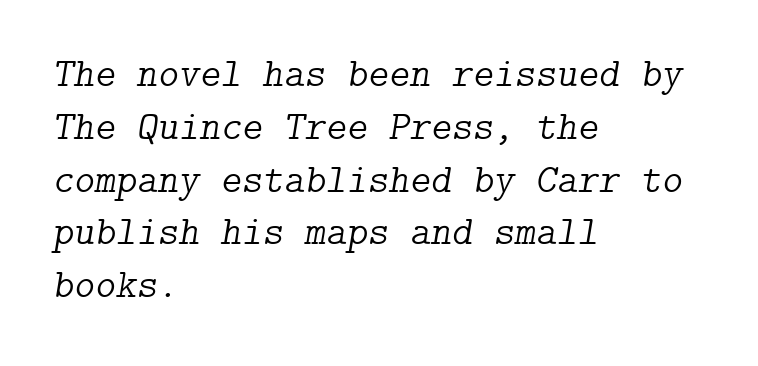
{"serif": "yes", "italic": "yes", "lean": "right", "slant_degrees": 9, "bold": "no", "weight": "light", "width": "normal", "stroke_contrast": "low", "x_height": "medium", "underline": "no", "align": "left", "line_spacing": "normal", "line_spacing_ratio": 1.32, "letter_spacing": "normal", "letter_spacing_em": 0.0, "glyph_px": 40}
